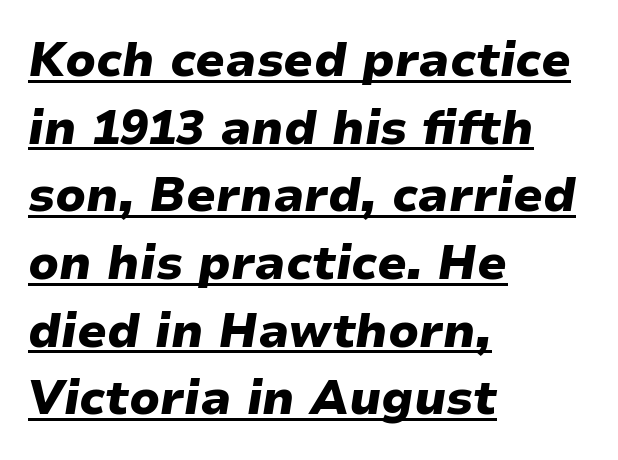
Q: Is the text bold? A: Yes.
Q: Is the text italic (slanted)? A: Yes, it leans right by about 9 degrees.
Q: Is the text underlined? A: Yes.
Q: How is the paragraph aligned? A: Left-aligned.
Q: Is the spacing between letters normal or unusually wide? A: Normal.
Q: Is the spacing between lines tight, normal or loose? A: Normal.
Q: Width (condensed, normal, or wide)? A: Wide.
Q: Stroke contrast? A: Low.
Q: x-height? A: Medium.
Q: Monospaced? A: No.
